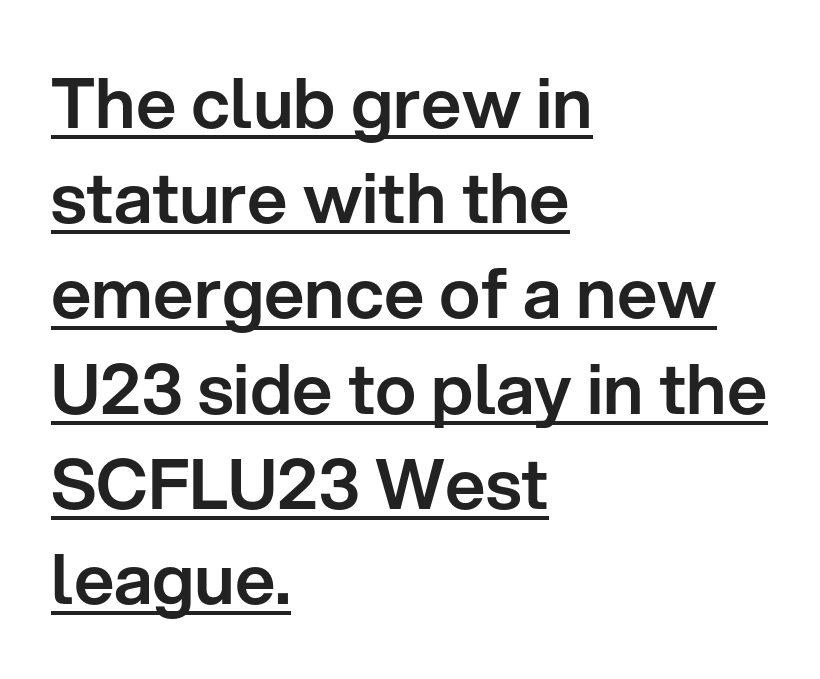
This rendering uses left alignment, leaving the right contour irregular. Compared with undecorated copy, this sample adds a rule below the words. You could call the tracking neutral — neither tight nor loose. These lines sit exactly where default settings would place them. Examine the stroke ends and you'll find no serifs.
